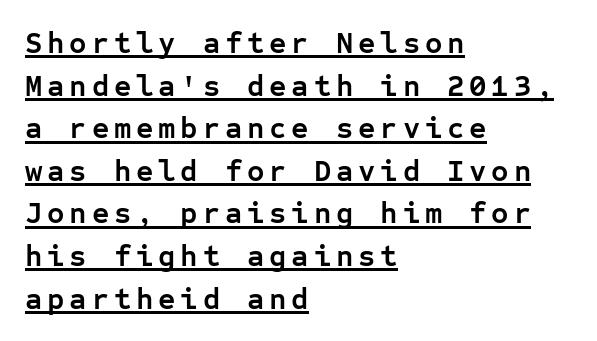
Q: Is the text bold? A: Yes.
Q: Is the text italic (slanted)? A: No, it is upright.
Q: Is the typeface a serif or a sans-serif typeface? A: Sans-serif.
Q: Is the text underlined? A: Yes.
Q: How is the paragraph aligned? A: Left-aligned.
Q: Is the spacing between lines tight, normal or loose? A: Normal.
Q: Width (condensed, normal, or wide)? A: Normal.
Q: Stroke contrast? A: Low.
Q: x-height? A: Medium.
Q: Monospaced? A: Yes.
